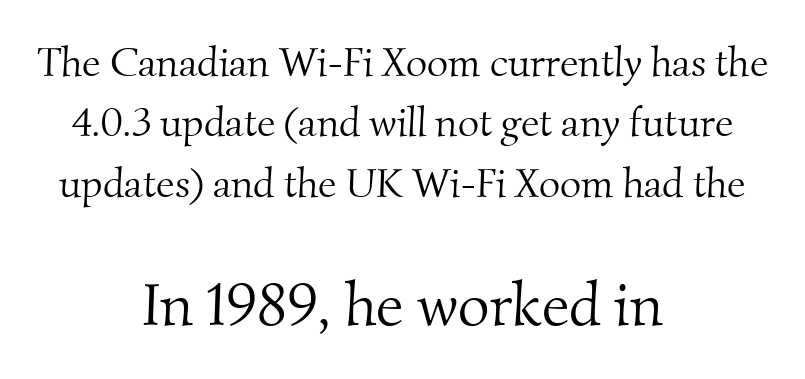
The image shows 61 px light serif type; set centered, normal line spacing (1.47x), normal letter spacing, not underlined; the second (bottom) block is 1.49x larger; medium stroke contrast and a small x-height.
